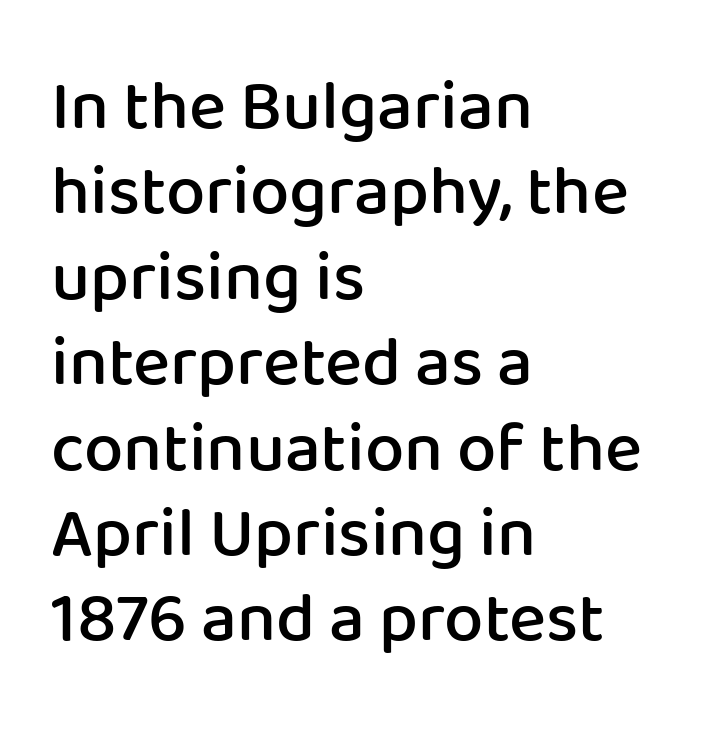
These lines keep a tight, regular rhythm from letter to letter. Left-aligned paragraph, ragged on the right. The words here are not underlined. The letters stand straight up with perfectly vertical stems.
